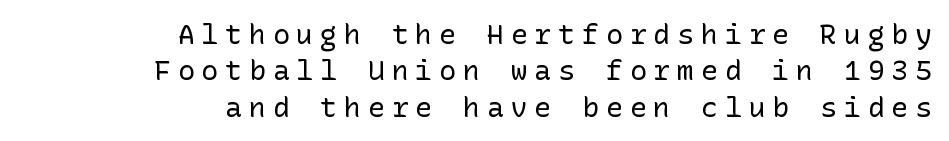
The passage shown is not underscored anywhere. Spacing between characters has been opened up far beyond the box default. Caption: multi-line text, flush right, ragged left. This block has exactly the height ordinary leading produces. Unlike a traditional serif, this face leaves its strokes unadorned.
